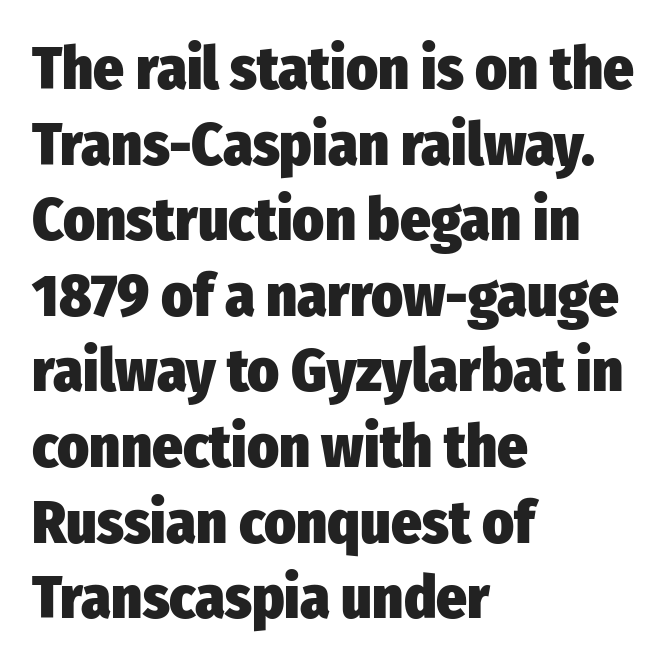
Q: Is the text bold? A: Yes.
Q: Is the text italic (slanted)? A: No, it is upright.
Q: Is the typeface a serif or a sans-serif typeface? A: Sans-serif.
Q: Is the text underlined? A: No.
Q: How is the paragraph aligned? A: Left-aligned.
Q: Is the spacing between letters normal or unusually wide? A: Normal.
Q: Is the spacing between lines tight, normal or loose? A: Normal.
Q: Width (condensed, normal, or wide)? A: Condensed.
Q: Stroke contrast? A: Low.
Q: x-height? A: Medium.
Q: Monospaced? A: No.
